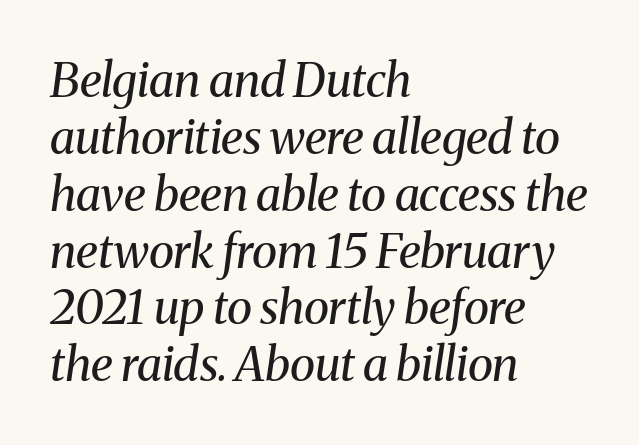
Is the block centered? No — it sits flush against the left margin. Are there feet on the stems? There are — it's a serif. The line texture is even and compact thanks to regular tracking. Think standard paragraph weight, or any step lighter than that.
